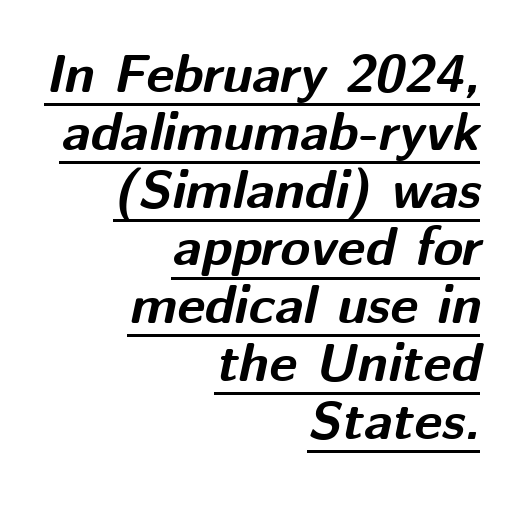
{"italic": "yes", "lean": "right", "slant_degrees": 12, "bold": "yes", "weight": "bold", "width": "normal", "stroke_contrast": "medium", "x_height": "medium", "monospaced": "no", "underline": "yes", "align": "right", "line_spacing": "tight", "line_spacing_ratio": 1.07, "letter_spacing": "normal", "letter_spacing_em": 0.0, "glyph_px": 54}
